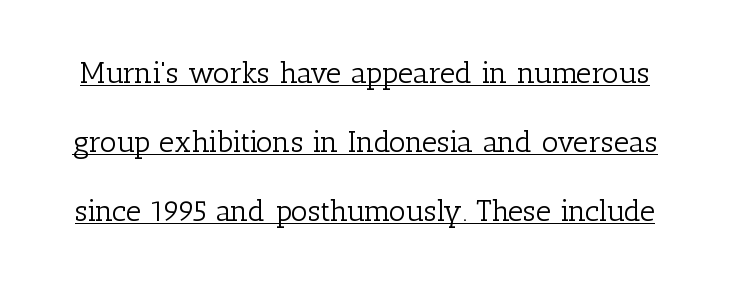
Q: Is the text bold? A: No.
Q: Is the text italic (slanted)? A: No, it is upright.
Q: Is the typeface a serif or a sans-serif typeface? A: Serif.
Q: Is the text underlined? A: Yes.
Q: Is the spacing between letters normal or unusually wide? A: Normal.
Q: Is the spacing between lines tight, normal or loose? A: Loose.
Q: Width (condensed, normal, or wide)? A: Normal.
Q: Stroke contrast? A: Low.
Q: x-height? A: Medium.
Q: Monospaced? A: No.
